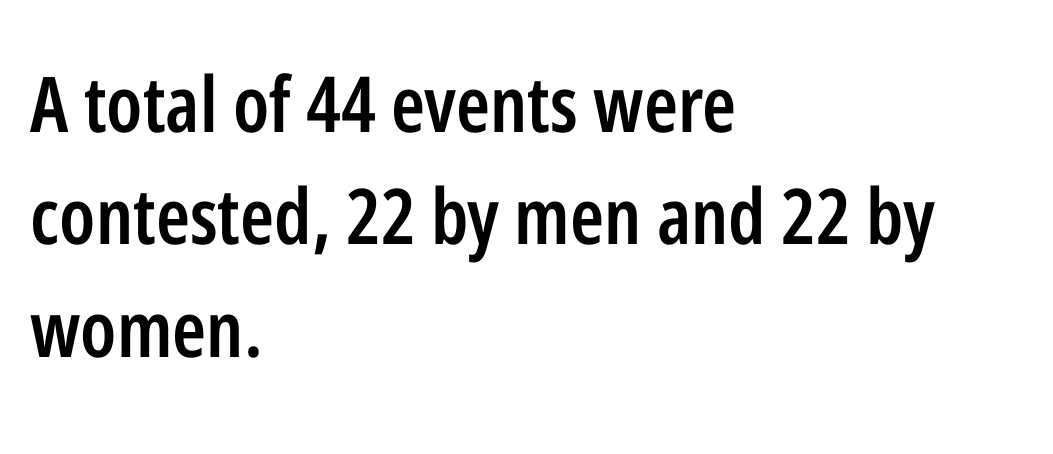
{"serif": "no", "italic": "no", "bold": "semi", "weight": "semibold", "width": "condensed", "stroke_contrast": "low", "x_height": "medium", "monospaced": "no", "underline": "no", "align": "left", "line_spacing": "normal", "line_spacing_ratio": 1.46, "letter_spacing": "normal", "letter_spacing_em": 0.0, "glyph_px": 77}
